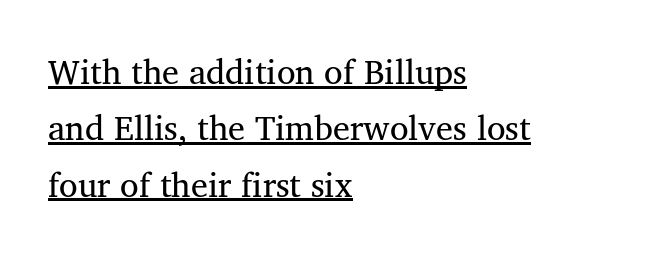
The image shows 34 px regular-weight serif type; set left-aligned, normal line spacing (1.66x), normal letter spacing, underlined; medium stroke contrast and a medium x-height.
